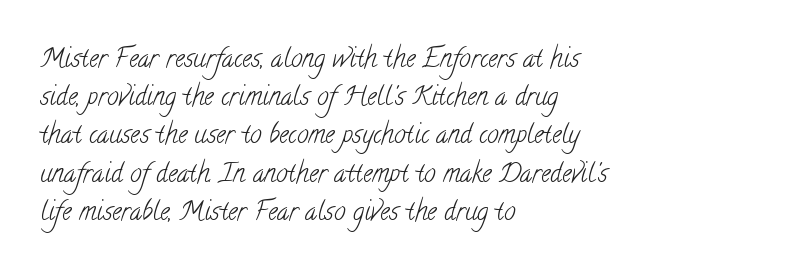
Unmarked baselines from the first word to the last. Each word holds together tightly as a unit, with standard inter-letter gaps. What's the leading like? Ordinary, nothing unusual. Unbolded letterforms with no extra heft.
